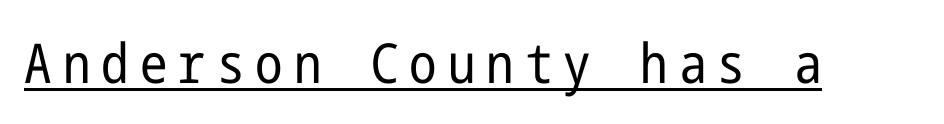
The image shows 55 px regular-weight, condensed sans-serif type, upright; set unusually wide letter spacing (+0.2 em), underlined; low stroke contrast and a medium x-height.
